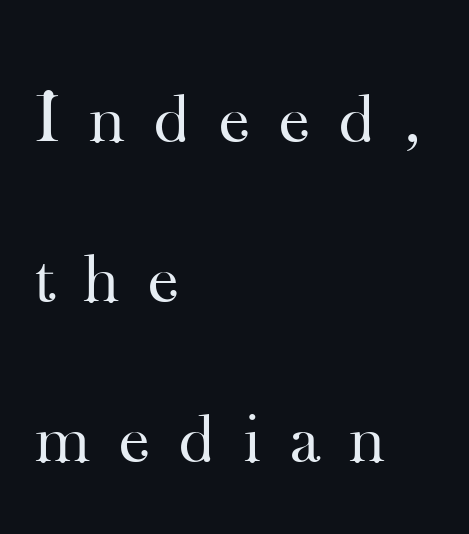
The image shows 69 px regular-weight serif type, upright; set left-aligned, loose line spacing (2.32x), unusually wide letter spacing (+0.42 em), not underlined; high stroke contrast and a small x-height.
